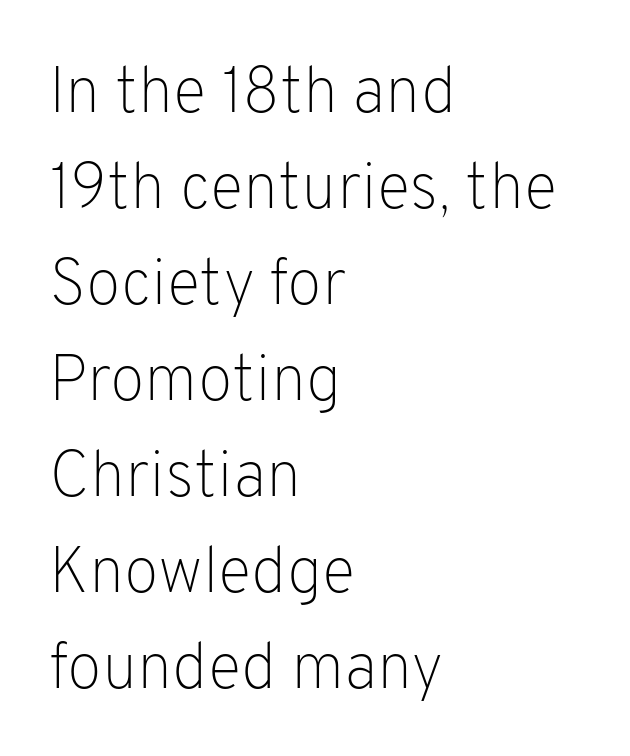
Q: Is the text bold? A: No.
Q: Is the text italic (slanted)? A: No, it is upright.
Q: Is the typeface a serif or a sans-serif typeface? A: Sans-serif.
Q: Is the text underlined? A: No.
Q: How is the paragraph aligned? A: Left-aligned.
Q: Is the spacing between letters normal or unusually wide? A: Normal.
Q: Is the spacing between lines tight, normal or loose? A: Normal.
Q: Width (condensed, normal, or wide)? A: Normal.
Q: Stroke contrast? A: Low.
Q: x-height? A: Medium.
Q: Monospaced? A: No.
